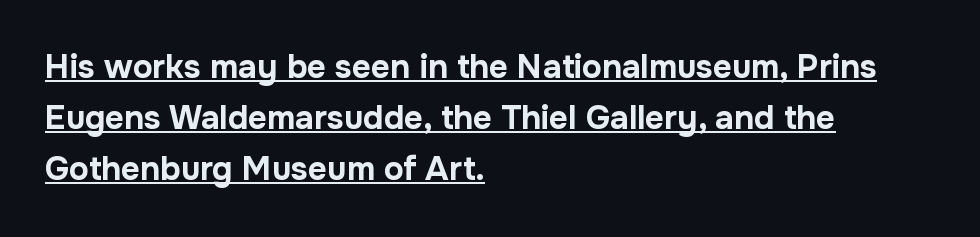
The lettering stays uniformly vertical, giving the passage a roman look. Students, observe: this is what conventionally led text looks like. The passage shown is typeset with a sans-serif family. Caption: standard tracking, unaltered. Character widths vary here, with narrow letters taking less room than wide ones. Set as a true bold cut, around the 700 mark.
